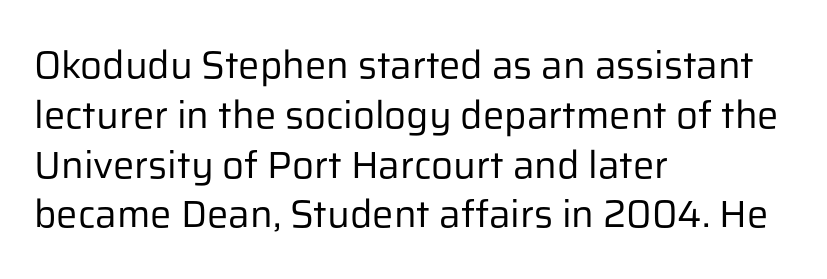
The image shows 38 px regular-weight sans-serif type, upright; set left-aligned, normal line spacing (1.31x), normal letter spacing, not underlined; low stroke contrast and a medium x-height.
